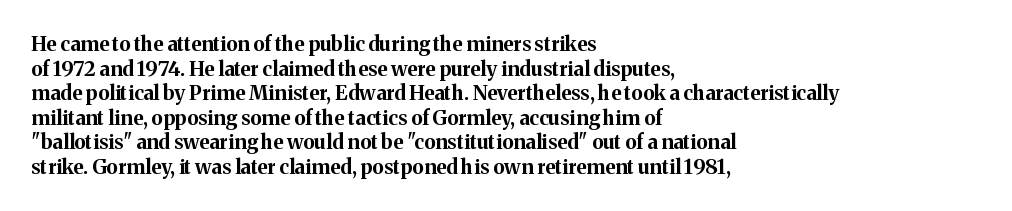
The foot of each line stays bare and open. The letters are bold, with thick, heavy strokes. The letters stand straight up with perfectly vertical stems. Compared with typical body copy, the letter spacing here is the same. These lines stack with their left ends in a neat column.
